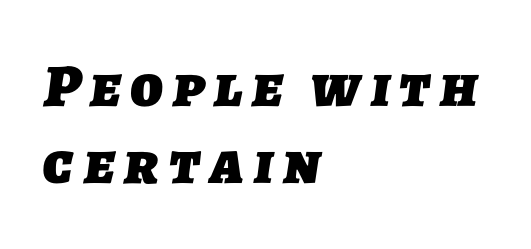
The rag falls on the right side of this text block. Do the characters align in a grid? No, the font is proportional. Lines of text with bare space underneath. What weight is shown? A full bold with thick strokes. Stroke terminals: plain, sans-serif. Each new line begins a customary step beneath the previous one.
